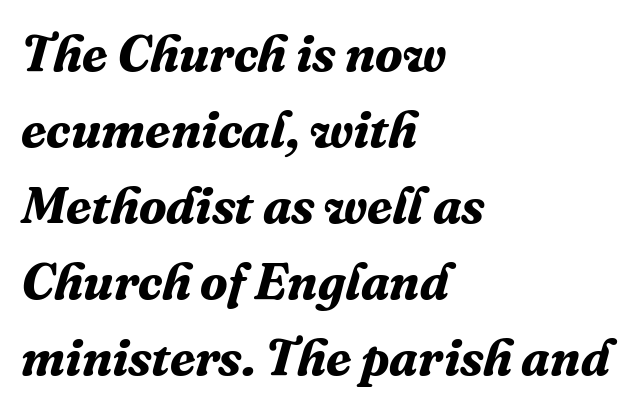
The image shows 51 px bold serif type, italic (leaning right); set left-aligned, normal line spacing (1.49x), normal letter spacing, not underlined; medium stroke contrast and a medium x-height.
